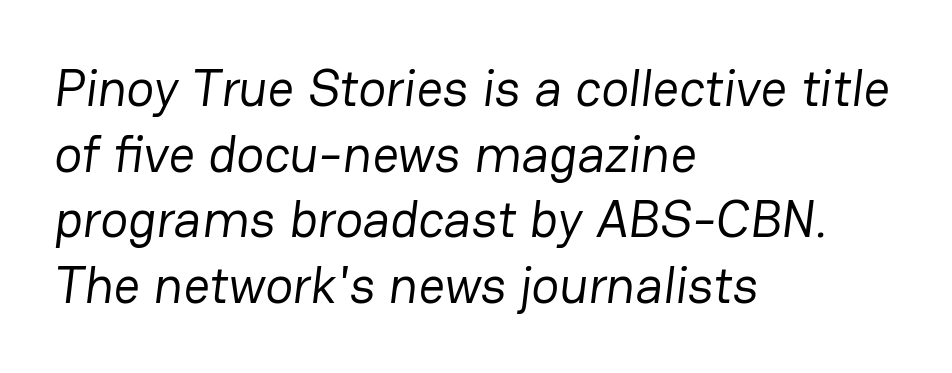
Q: Is the text bold? A: No.
Q: Is the typeface a serif or a sans-serif typeface? A: Sans-serif.
Q: Is the text underlined? A: No.
Q: How is the paragraph aligned? A: Left-aligned.
Q: Is the spacing between letters normal or unusually wide? A: Normal.
Q: Is the spacing between lines tight, normal or loose? A: Normal.
Q: Width (condensed, normal, or wide)? A: Normal.
Q: Stroke contrast? A: Low.
Q: x-height? A: Medium.
Q: Monospaced? A: No.
